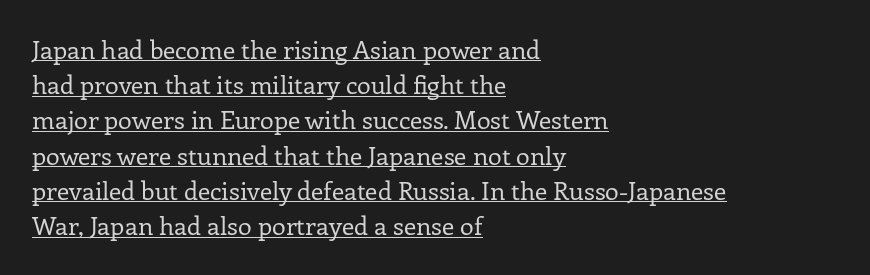
The image shows 25 px text type, upright; set left-aligned, normal line spacing (1.41x), normal letter spacing, underlined.
